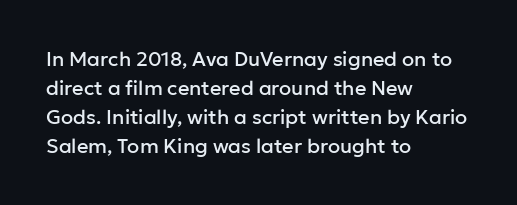
{"italic": "no", "underline": "no", "align": "left", "line_spacing": "normal", "line_spacing_ratio": 1.45, "letter_spacing": "normal", "letter_spacing_em": 0.0, "glyph_px": 20}
